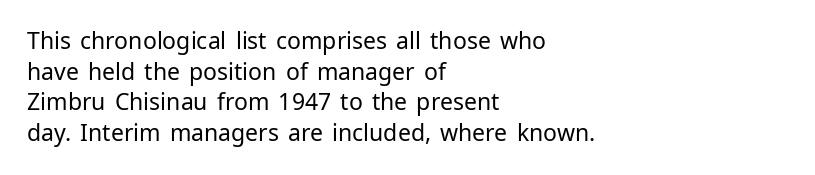
{"italic": "no", "bold": "no", "underline": "no", "align": "left", "line_spacing": "normal", "line_spacing_ratio": 1.33, "letter_spacing": "normal", "letter_spacing_em": 0.0, "glyph_px": 23}
